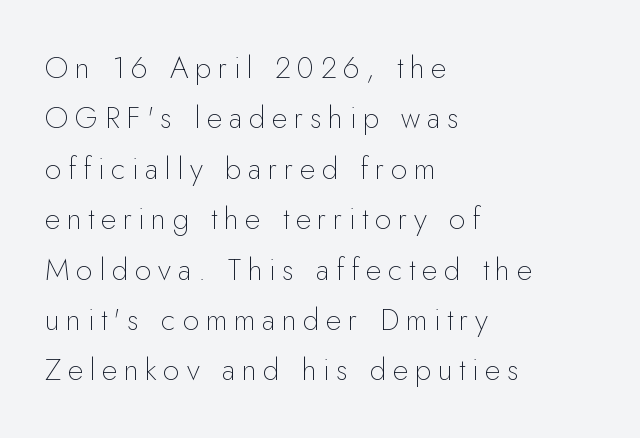
Summary of vertical rhythm: regular, with standard interline spacing. Regarding serifs, this sample does without them. Here the designer chose a conventional face with non-uniform glyph widths. The compositor pushed each line to the left boundary. Just letters on the line, the space beneath them empty.
